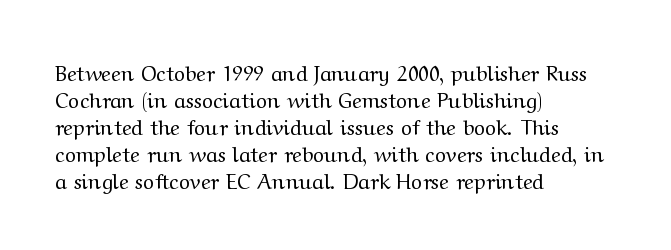
These lines keep a tight, regular rhythm from letter to letter. The rows are spaced the way most documents space them. Nothing heavy about these letters — not bold at all. A roman cut, with each character standing at attention. Check under the words: just untouched page. All the whitespace from short lines collects on the right.
